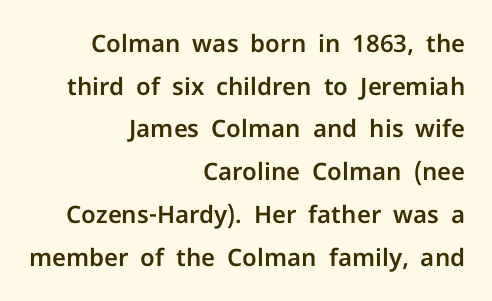
The image shows 24 px text type, upright; set right-aligned, line spacing 1.78x, normal letter spacing, not underlined.
